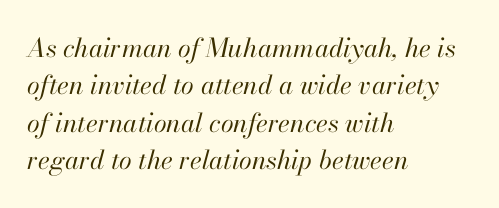
Q: Is the text bold? A: No.
Q: Is the text italic (slanted)? A: Yes, it leans right by about 13 degrees.
Q: Is the text underlined? A: No.
Q: How is the paragraph aligned? A: Left-aligned.
Q: Is the spacing between letters normal or unusually wide? A: Normal.
Q: Is the spacing between lines tight, normal or loose? A: Normal.
